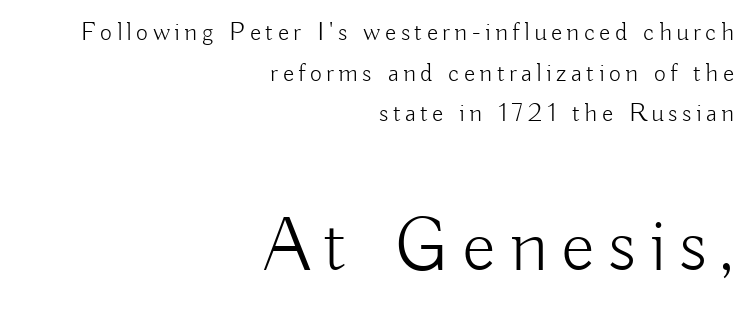
Nothing sits at the stroke ends, so this counts as sans-serif. The typesetter chose a ragged-left arrangement here. These glyphs show unthickened strokes, regular width or finer. Quick note: underline off. Normally led — the rows are evenly, conventionally spaced.
